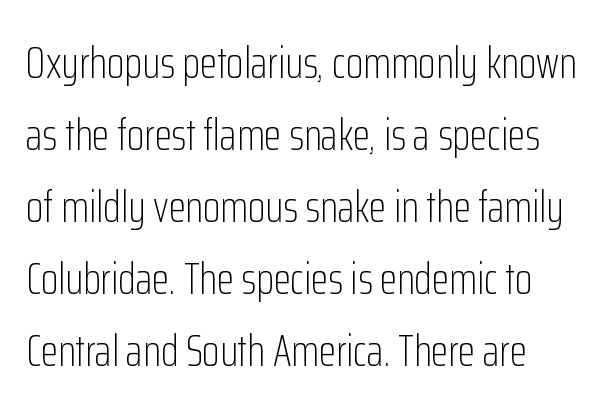
Q: Is the text bold? A: No.
Q: Is the text italic (slanted)? A: No, it is upright.
Q: Is the typeface a serif or a sans-serif typeface? A: Sans-serif.
Q: Is the text underlined? A: No.
Q: How is the paragraph aligned? A: Left-aligned.
Q: Is the spacing between letters normal or unusually wide? A: Normal.
Q: Is the spacing between lines tight, normal or loose? A: Normal.
Q: Width (condensed, normal, or wide)? A: Condensed.
Q: Stroke contrast? A: Low.
Q: x-height? A: Medium.
Q: Monospaced? A: No.
